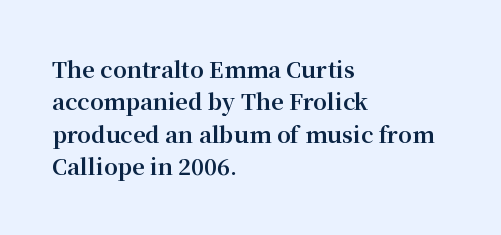
Q: Is the text bold? A: Yes.
Q: Is the text italic (slanted)? A: No, it is upright.
Q: Is the text underlined? A: No.
Q: How is the paragraph aligned? A: Left-aligned.
Q: Is the spacing between letters normal or unusually wide? A: Normal.
Q: Is the spacing between lines tight, normal or loose? A: Normal.
